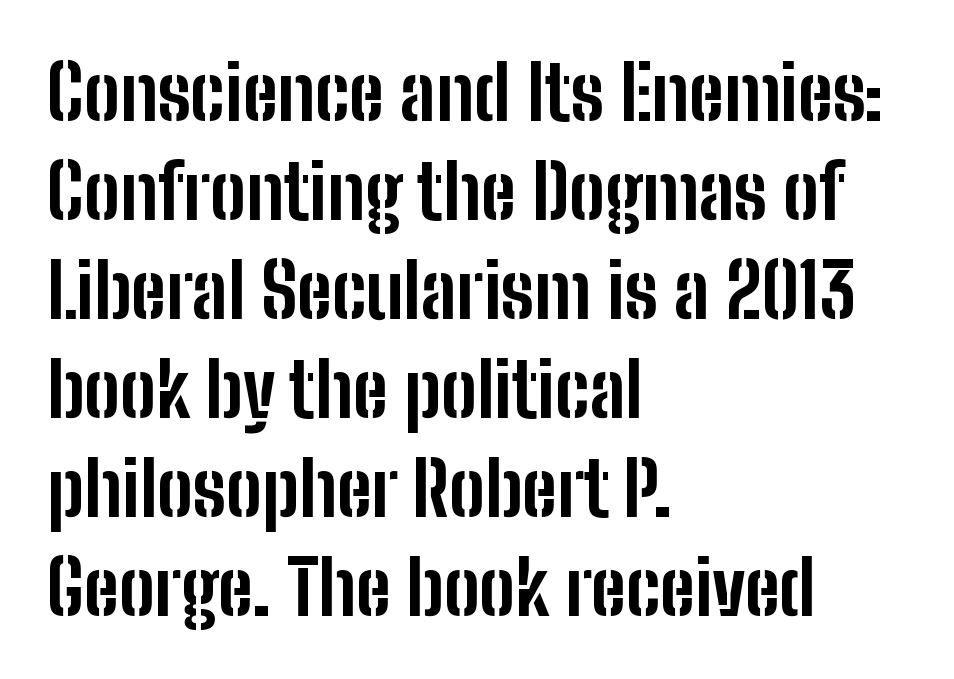
Q: Is the text bold? A: Yes.
Q: Is the text italic (slanted)? A: No, it is upright.
Q: Is the typeface a serif or a sans-serif typeface? A: Sans-serif.
Q: Is the text underlined? A: No.
Q: How is the paragraph aligned? A: Left-aligned.
Q: Is the spacing between letters normal or unusually wide? A: Normal.
Q: Is the spacing between lines tight, normal or loose? A: Normal.
Q: Width (condensed, normal, or wide)? A: Condensed.
Q: Stroke contrast? A: Low.
Q: x-height? A: Medium.
Q: Monospaced? A: No.
